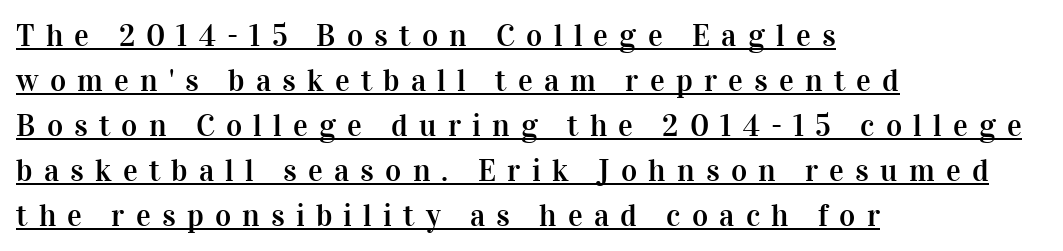
Q: Is the text italic (slanted)? A: No, it is upright.
Q: Is the typeface a serif or a sans-serif typeface? A: Serif.
Q: Is the text underlined? A: Yes.
Q: How is the paragraph aligned? A: Left-aligned.
Q: Is the spacing between letters normal or unusually wide? A: Unusually wide.
Q: Is the spacing between lines tight, normal or loose? A: Normal.
Q: Width (condensed, normal, or wide)? A: Normal.
Q: Stroke contrast? A: High.
Q: x-height? A: Medium.
Q: Monospaced? A: No.
